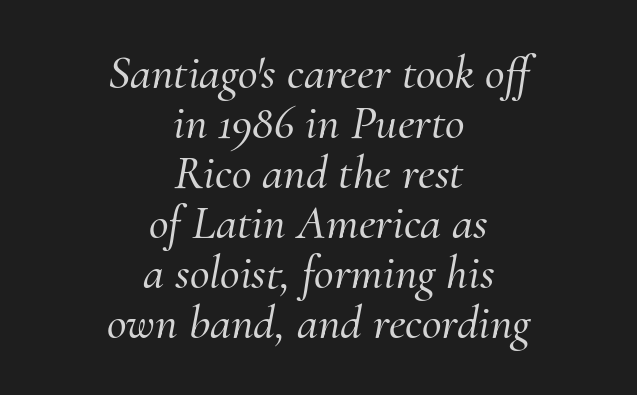
Q: Is the text italic (slanted)? A: Yes, it leans right by about 10 degrees.
Q: Is the typeface a serif or a sans-serif typeface? A: Serif.
Q: Is the text underlined? A: No.
Q: How is the paragraph aligned? A: Centered.
Q: Is the spacing between letters normal or unusually wide? A: Normal.
Q: Is the spacing between lines tight, normal or loose? A: Tight.
Q: Width (condensed, normal, or wide)? A: Normal.
Q: Stroke contrast? A: Medium.
Q: x-height? A: Small.
Q: Monospaced? A: No.
